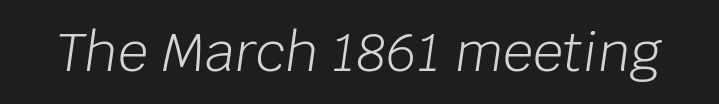
Characters are canted at an angle relative to the baseline's perpendicular. Note the varied advance widths — an 'i' is clearly narrower than an 'm'. Observe the ordinary spacing: letters are neighbours, not strangers. These glyphs show unthickened strokes, regular width or finer. Underlining? Definitely not there.
